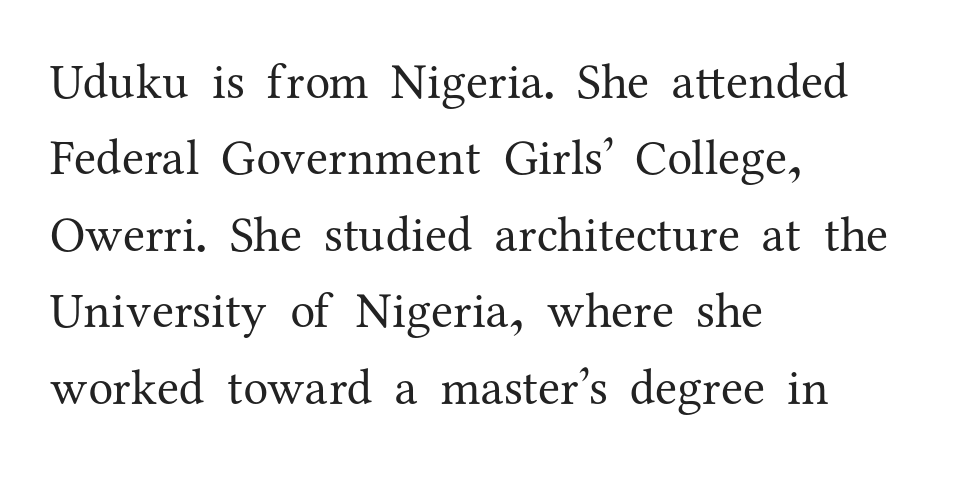
This block has exactly the height ordinary leading produces. If you drew a ruler down the left edge, every line would touch it. You can tell it's not italic because the verticals are truly vertical. Note: serifs present on the glyphs. Proportional: the letters do not fall into vertical columns. The strokes carry an ordinary text weight at most.
